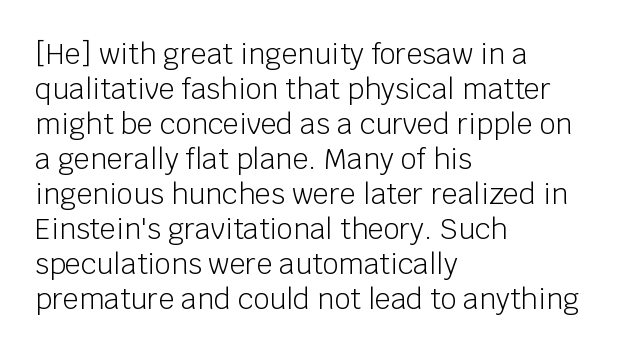
The image shows 28 px light sans-serif type, upright; set left-aligned, normal line spacing (1.25x), normal letter spacing, not underlined; low stroke contrast and a large x-height.
